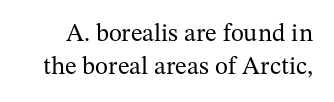
Q: Is the text bold? A: No.
Q: Is the text italic (slanted)? A: No, it is upright.
Q: Is the text underlined? A: No.
Q: Is the spacing between letters normal or unusually wide? A: Normal.
Q: Is the spacing between lines tight, normal or loose? A: Normal.
